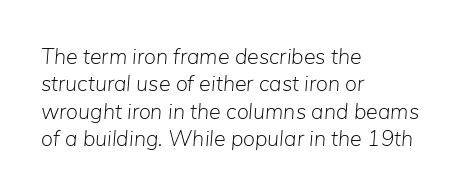
Q: Is the text bold? A: No.
Q: Is the text italic (slanted)? A: Yes, it leans right by about 5 degrees.
Q: Is the text underlined? A: No.
Q: How is the paragraph aligned? A: Left-aligned.
Q: Is the spacing between letters normal or unusually wide? A: Normal.
